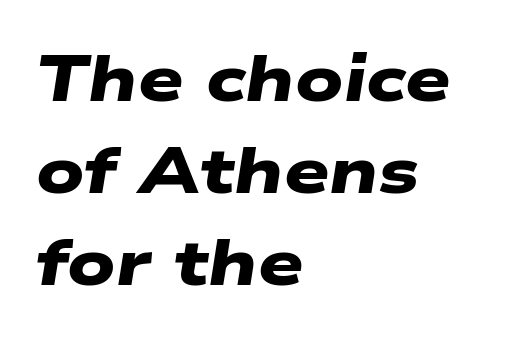
Check where the strokes stop: nothing finishes them off — pure sans. Heavy-handed strokes throughout: this text is bold. The leading is moderate, giving the passage an even texture. Decoration check: the copy has no underline. Leftover space on each line is placed entirely after the last word.
